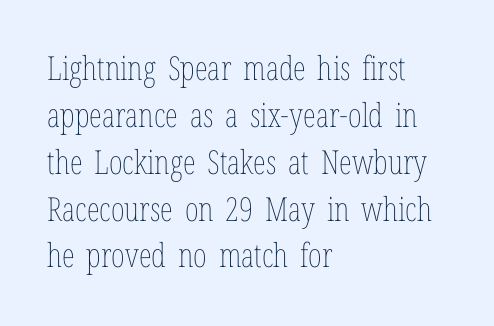
Do the characters align in a grid? No, the font is proportional. The string is rendered with underlining switched off. Short and long lines alike share a common starting point at left. Each stroke keeps to a modest, everyday thickness or less. Nope, not italic — everything's standing straight.
